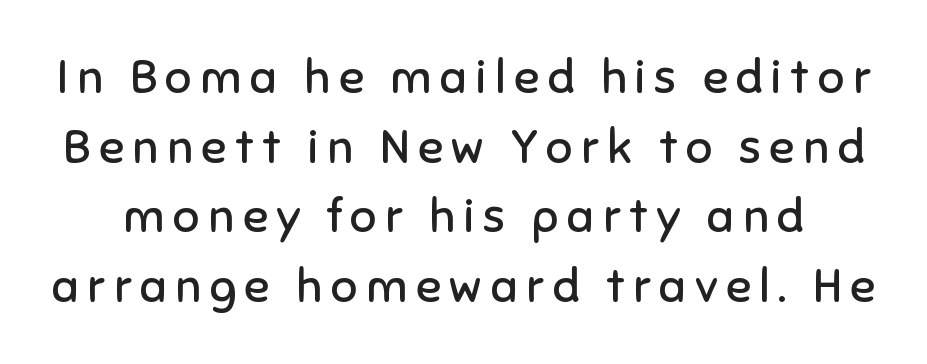
You could not count columns in this text — the font is proportionally spaced. Words float on clear page, feet unadorned. The type family on display is of the sans-serif kind. Rows of type keep a routine distance in the vertical direction. Letters have the restrained weight of plain body copy at most. If you drew a line through each stem, it would be perfectly vertical.
